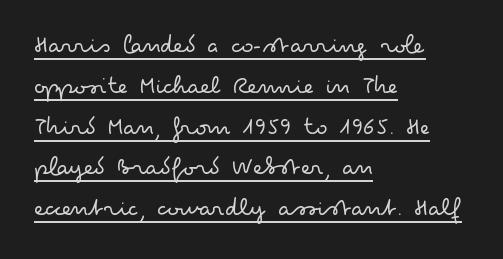
The image shows 26 px text type, upright; set left-aligned, normal line spacing (1.57x), normal letter spacing, underlined.
